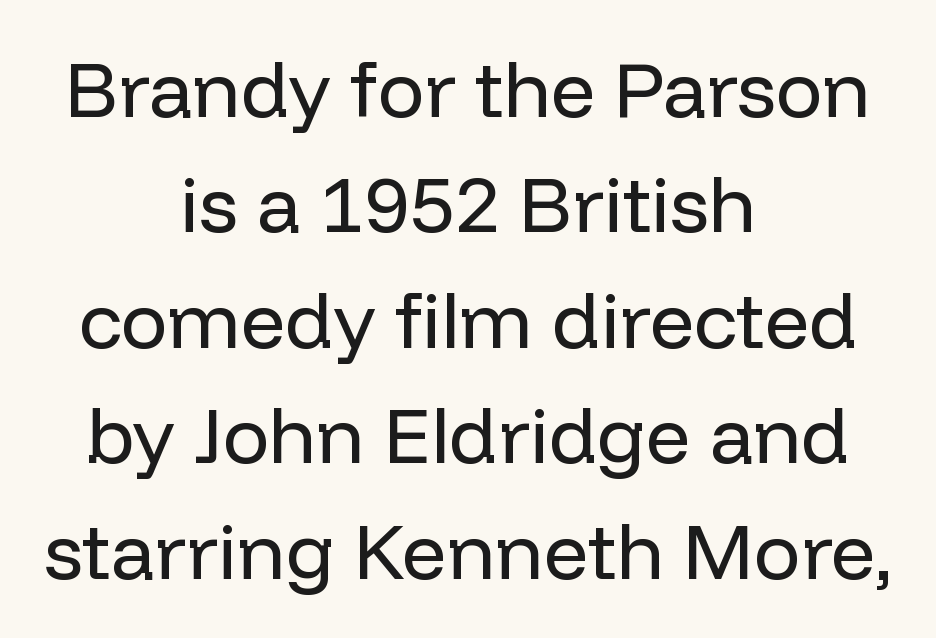
{"serif": "no", "italic": "no", "bold": "no", "weight": "regular", "width": "normal", "stroke_contrast": "low", "x_height": "medium", "monospaced": "no", "underline": "no", "align": "center", "line_spacing": "normal", "line_spacing_ratio": 1.48, "letter_spacing": "normal", "letter_spacing_em": 0.0, "glyph_px": 78}
